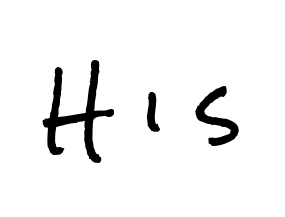
The image shows 77 px condensed sans-serif type, upright; set unusually wide letter spacing (+0.4 em), not underlined; low stroke contrast and a medium x-height.
